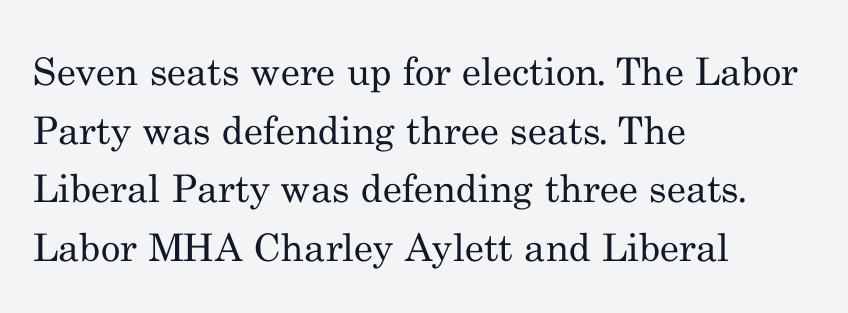
{"serif": "yes", "italic": "no", "bold": "no", "weight": "regular", "width": "normal", "stroke_contrast": "medium", "x_height": "small", "monospaced": "no", "underline": "no", "align": "left", "line_spacing": "normal", "line_spacing_ratio": 1.54, "letter_spacing": "normal", "letter_spacing_em": 0.0, "glyph_px": 38}
